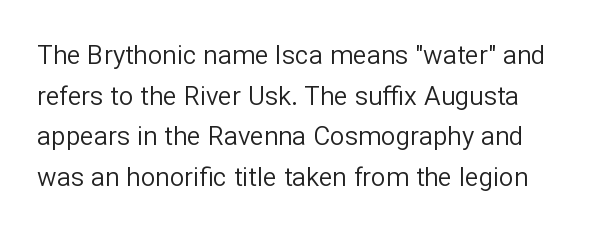
The zone under the glyphs is completely vacant. Letters have the restrained weight of plain body copy at most. Line beginnings align vertically; line endings do not. The gaps between neighbouring characters are ordinary and unremarkable.
